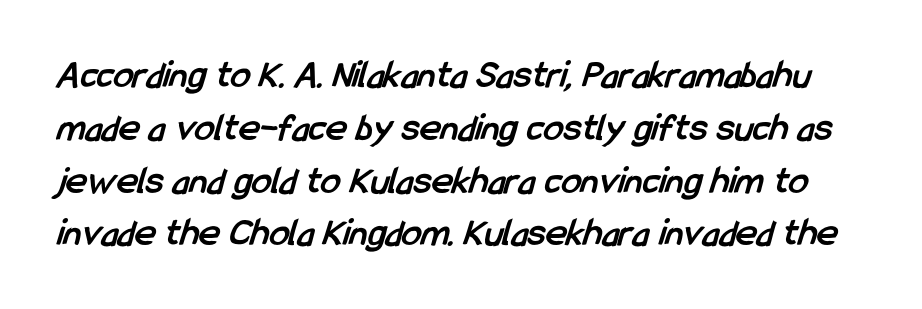
The image shows 40 px semibold, condensed sans-serif type; set normal line spacing (1.32x), normal letter spacing, not underlined; low stroke contrast and a medium x-height.
